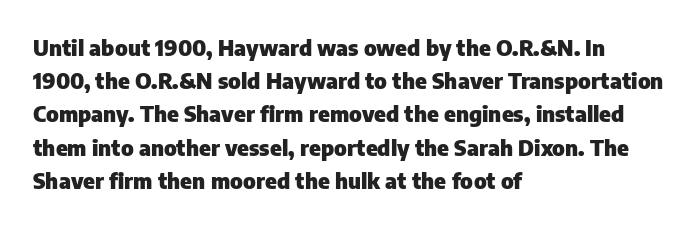
Leading matches the norm, producing a regular column. The area under the type is left untouched. Does extra space separate the letters? No, they use regular spacing. These lines were composed using upright roman letters.
